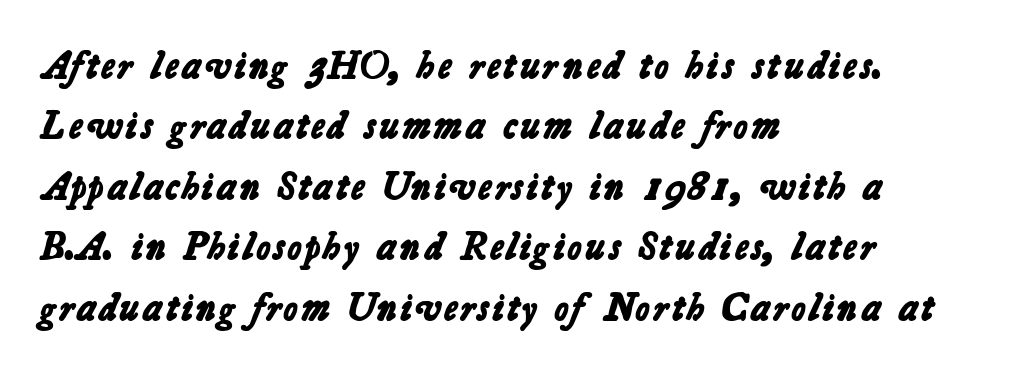
Grotesque or geometric, the face here clearly has no serifs. Is there much room between lines? A standard amount, neither cramped nor airy. Visually the block forms a straight wall on the left and a jagged coastline on the right. Each letter keeps its own natural width here, so spacing adapts to shape. Characters follow at the spacing the type designer built in. The characters look thick and weighty, a clear bold.
